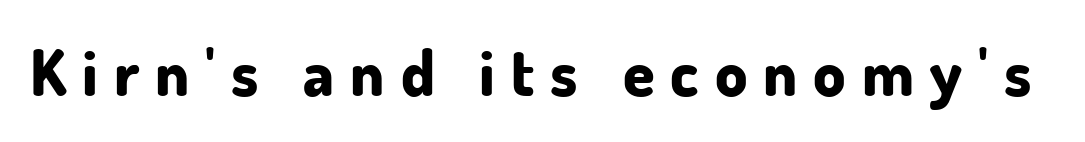
The image shows 64 px bold sans-serif type, upright; set unusually wide letter spacing (+0.25 em), not underlined; low stroke contrast and a small x-height.
